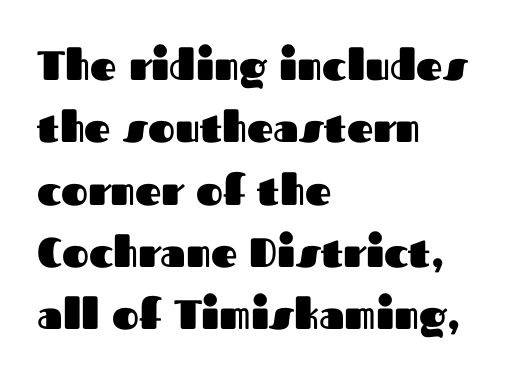
Q: Is the text bold? A: Yes.
Q: Is the text italic (slanted)? A: No, it is upright.
Q: Is the typeface a serif or a sans-serif typeface? A: Sans-serif.
Q: Is the text underlined? A: No.
Q: How is the paragraph aligned? A: Left-aligned.
Q: Is the spacing between letters normal or unusually wide? A: Normal.
Q: Is the spacing between lines tight, normal or loose? A: Normal.
Q: Width (condensed, normal, or wide)? A: Normal.
Q: Stroke contrast? A: Medium.
Q: x-height? A: Medium.
Q: Monospaced? A: No.
